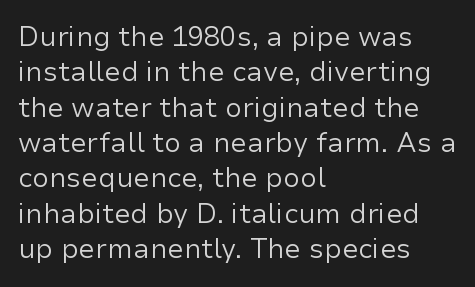
Line beginnings align vertically; line endings do not. The typography opts for an upright posture over an oblique one. Baseline-to-baseline distance is the conventional proportion of letter height. The characters are drawn with everyday or finer stroke widths. Here the glyphs are tracked normally, forming tight word shapes.
